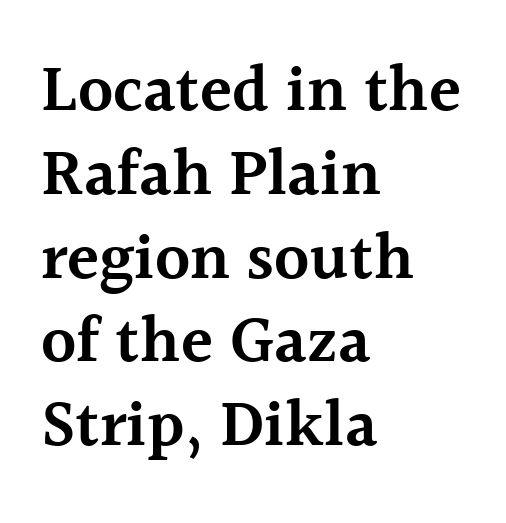
The image shows 66 px semibold serif type, upright; set left-aligned, normal line spacing (1.27x), normal letter spacing, not underlined; a medium x-height.
